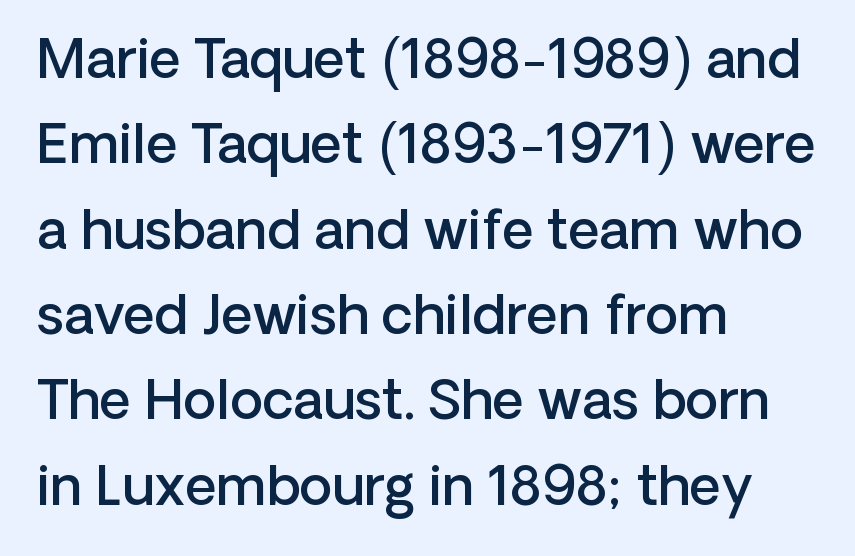
The image shows 54 px semibold sans-serif type, upright; set left-aligned, normal line spacing (1.58x), normal letter spacing, not underlined; low stroke contrast and a medium x-height.
